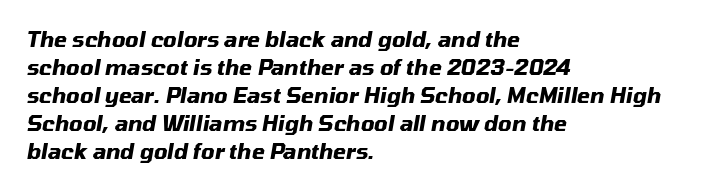
Evenly set lines give the paragraph a standard silhouette. A typesetter would call this zero additional tracking. These lines are set flush left with a ragged right edge. Underlining? Definitely not there.
